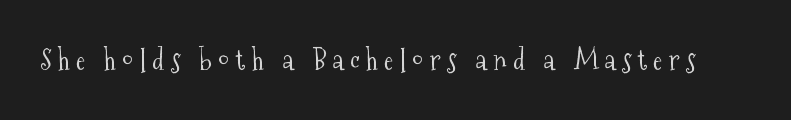
Q: Is the text bold? A: No.
Q: Is the text italic (slanted)? A: No, it is upright.
Q: Is the typeface a serif or a sans-serif typeface? A: Serif.
Q: Is the text underlined? A: No.
Q: Is the spacing between letters normal or unusually wide? A: Unusually wide.
Q: Width (condensed, normal, or wide)? A: Condensed.
Q: Stroke contrast? A: Medium.
Q: x-height? A: Medium.
Q: Monospaced? A: No.
